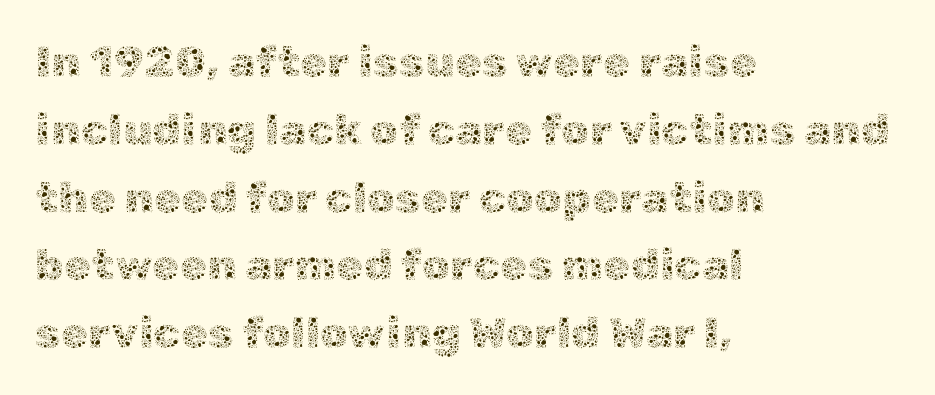
The string is rendered with underlining switched off. The passage shown is typed in a proportional face where columns would drift. These lines keep a tight, regular rhythm from letter to letter. A typesetter would mark this as roman, not italic. Honestly, the row spacing looks completely unremarkable. Weight: in the light-to-regular range.
